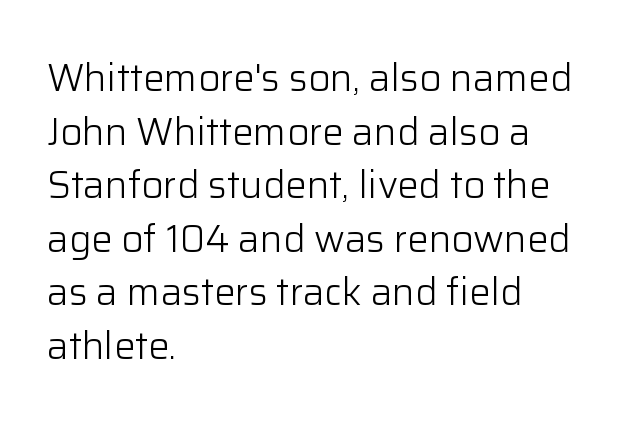
Students, note that the glyphs here touch the page at normal intervals. The rendering anchors every line to the left-hand side. Horizontal bands of white between lines are of average thickness. Style check: upright. The strokes are not fattened; the text isn't bold. You can tell from the bare stems that sans-serif type was used.
